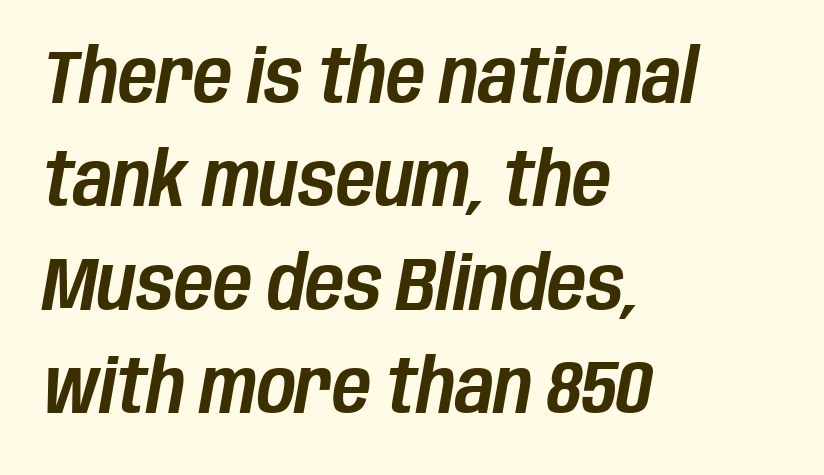
Q: Is the text italic (slanted)? A: Yes, it leans right by about 10 degrees.
Q: Is the text underlined? A: No.
Q: How is the paragraph aligned? A: Left-aligned.
Q: Is the spacing between letters normal or unusually wide? A: Normal.
Q: Is the spacing between lines tight, normal or loose? A: Normal.
Q: Width (condensed, normal, or wide)? A: Condensed.
Q: Stroke contrast? A: Low.
Q: x-height? A: Large.
Q: Monospaced? A: No.
